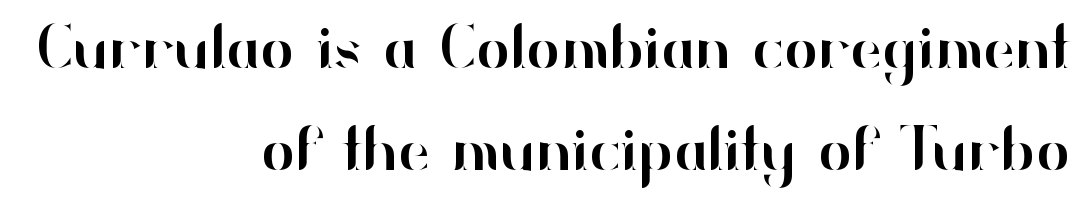
The image shows 63 px sans-serif type, upright; set right-aligned, normal line spacing (1.62x), normal letter spacing, not underlined; high stroke contrast and a small x-height.
